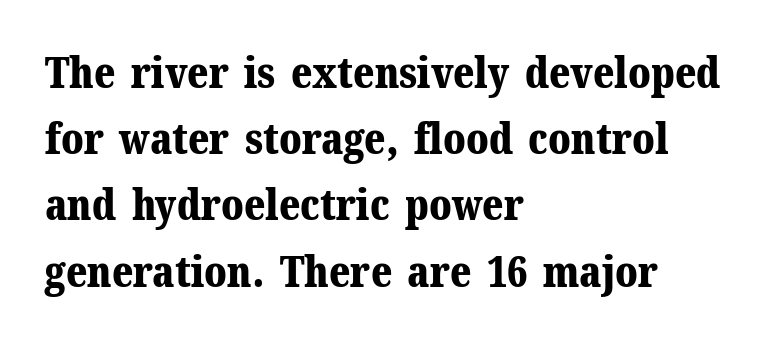
Q: Is the text bold? A: Yes.
Q: Is the text italic (slanted)? A: No, it is upright.
Q: Is the typeface a serif or a sans-serif typeface? A: Serif.
Q: Is the text underlined? A: No.
Q: How is the paragraph aligned? A: Left-aligned.
Q: Is the spacing between letters normal or unusually wide? A: Normal.
Q: Is the spacing between lines tight, normal or loose? A: Normal.
Q: Width (condensed, normal, or wide)? A: Normal.
Q: Stroke contrast? A: Medium.
Q: x-height? A: Medium.
Q: Monospaced? A: No.
